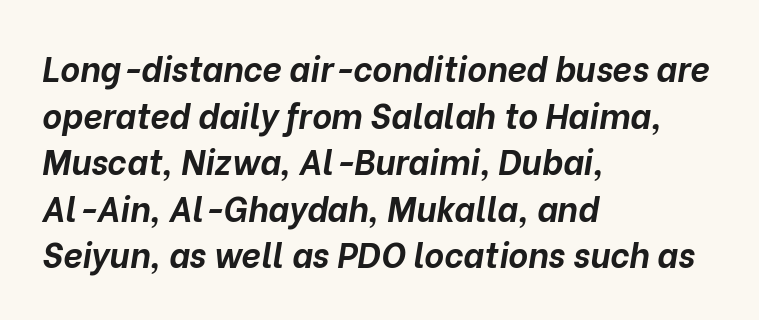
{"italic": "yes", "lean": "right", "slant_degrees": 10, "bold": "yes", "weight": "bold", "width": "normal", "stroke_contrast": "low", "x_height": "medium", "monospaced": "no", "underline": "no", "align": "left", "line_spacing": "normal", "line_spacing_ratio": 1.37, "letter_spacing": "normal", "letter_spacing_em": 0.0, "glyph_px": 34}
